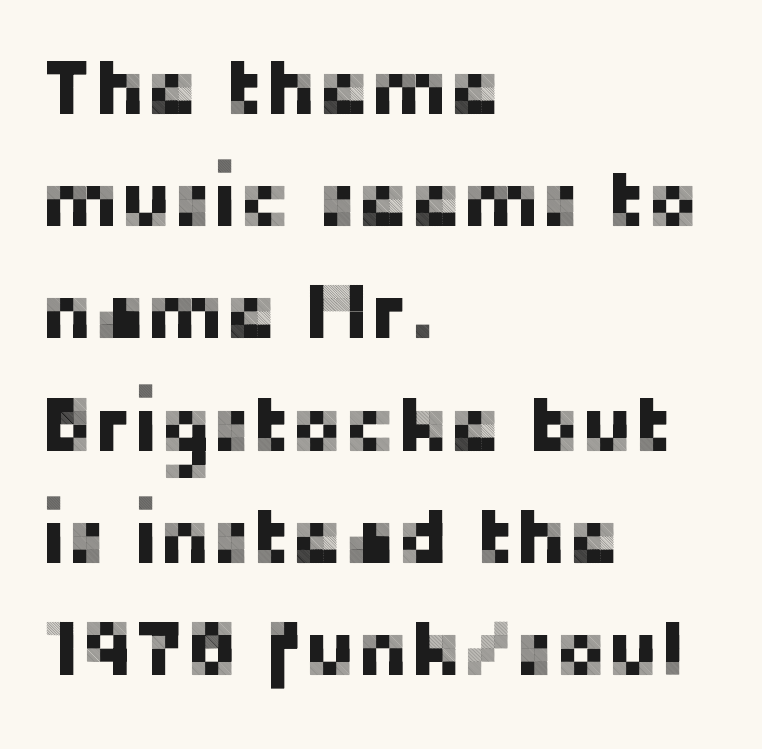
The image shows 79 px sans-serif type, upright; set left-aligned, normal line spacing (1.42x), normal letter spacing, not underlined; low stroke contrast and a medium x-height.
